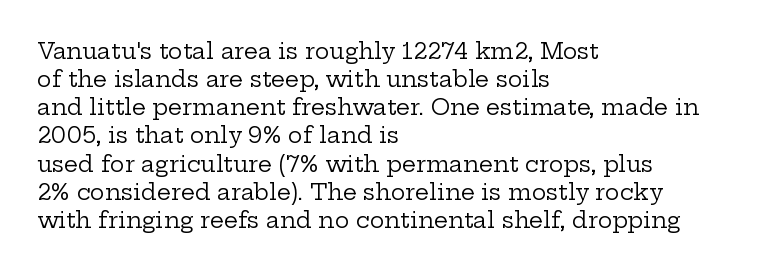
Normally led — the rows are evenly, conventionally spaced. Underlining? Definitely not there. The axis of the letterforms is exactly vertical. The passage is arranged the way most books set body copy — flush left. Default kerning and tracking; the words read as compact shapes.
